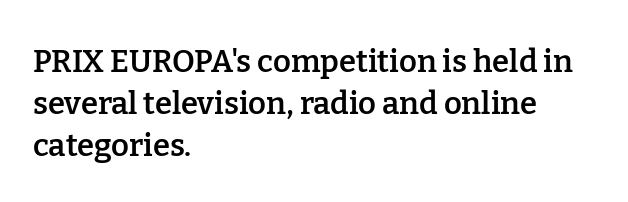
Q: Is the text bold? A: Semi-bold.
Q: Is the text italic (slanted)? A: No, it is upright.
Q: Is the typeface a serif or a sans-serif typeface? A: Serif.
Q: Is the text underlined? A: No.
Q: How is the paragraph aligned? A: Left-aligned.
Q: Is the spacing between letters normal or unusually wide? A: Normal.
Q: Is the spacing between lines tight, normal or loose? A: Normal.
Q: Width (condensed, normal, or wide)? A: Normal.
Q: Stroke contrast? A: Low.
Q: x-height? A: Medium.
Q: Monospaced? A: No.
